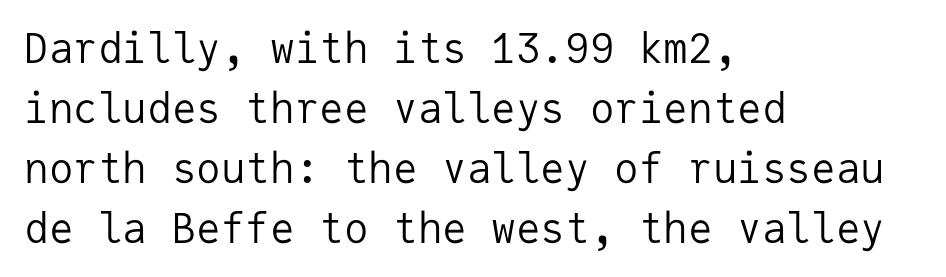
Q: Is the text bold? A: No.
Q: Is the text italic (slanted)? A: No, it is upright.
Q: Is the typeface a serif or a sans-serif typeface? A: Sans-serif.
Q: Is the text underlined? A: No.
Q: How is the paragraph aligned? A: Left-aligned.
Q: Is the spacing between letters normal or unusually wide? A: Normal.
Q: Is the spacing between lines tight, normal or loose? A: Normal.
Q: Width (condensed, normal, or wide)? A: Normal.
Q: Stroke contrast? A: Low.
Q: x-height? A: Medium.
Q: Monospaced? A: Yes.
